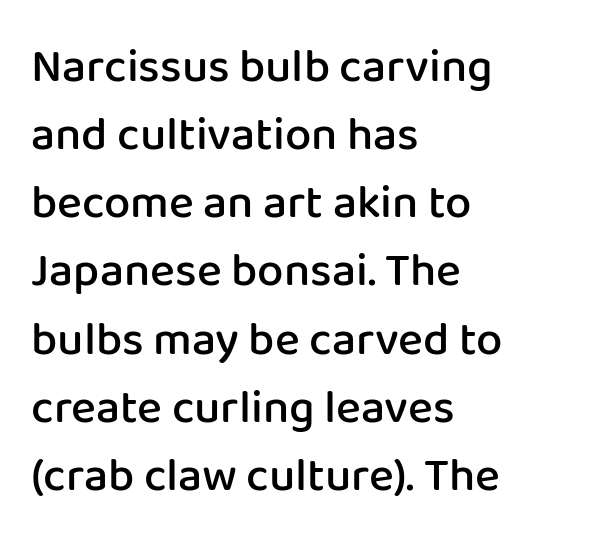
Q: Is the text bold? A: Semi-bold.
Q: Is the text italic (slanted)? A: No, it is upright.
Q: Is the typeface a serif or a sans-serif typeface? A: Sans-serif.
Q: Is the text underlined? A: No.
Q: How is the paragraph aligned? A: Left-aligned.
Q: Is the spacing between letters normal or unusually wide? A: Normal.
Q: Is the spacing between lines tight, normal or loose? A: Normal.
Q: Width (condensed, normal, or wide)? A: Normal.
Q: Stroke contrast? A: Low.
Q: x-height? A: Medium.
Q: Monospaced? A: No.
